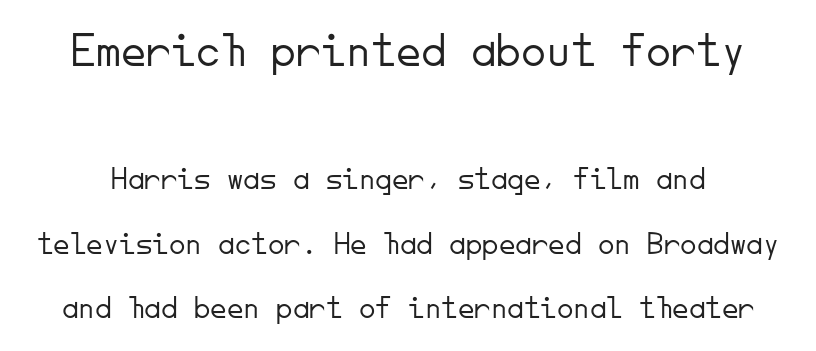
Here the glyphs are tracked normally, forming tight word shapes. I'd call this a sans setting — the letters go barefoot. Bare-footed words on every line. Is the lower block the larger one? No — the upper block carries the bigger type. This is roman type, the default non-slanted kind. Every character here occupies the same horizontal width, giving the sample a typewriter-like rhythm.
